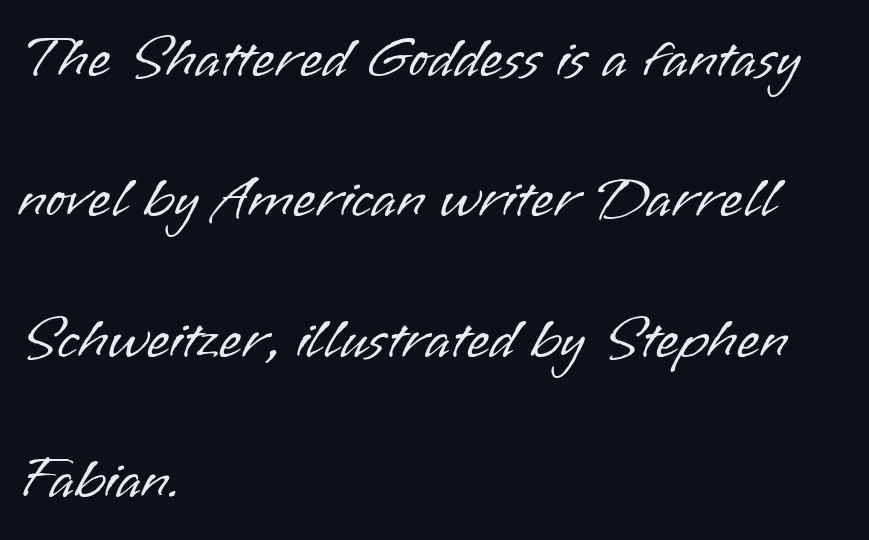
Look at the tracking — it's just the regular setting, nothing added. Looks like regular typesetting: each glyph gets only the width it needs. Teacher's note: observe the even left margin — that is flush-left alignment.
